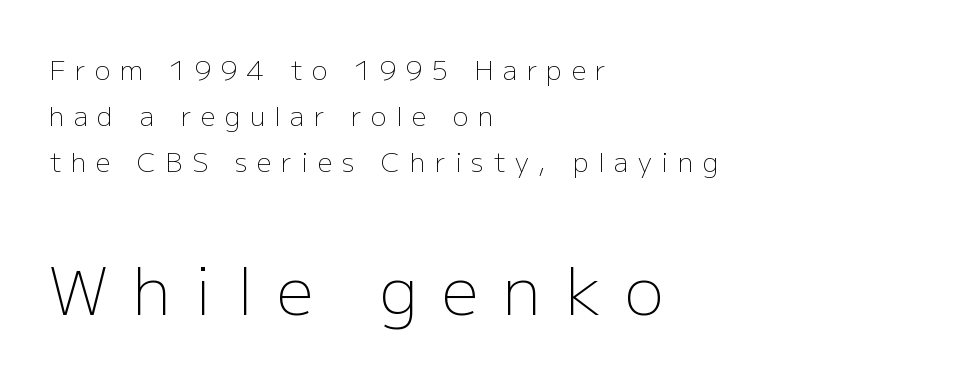
{"serif": "no", "italic": "no", "bold": "no", "weight": "light", "width": "normal", "stroke_contrast": "low", "x_height": "medium", "monospaced": "no", "underline": "no", "align": "left", "line_spacing_ratio": 1.77, "letter_spacing": "wide", "letter_spacing_em": 0.37, "larger_block": "second", "size_ratio": 2.5, "glyph_px": 65}
